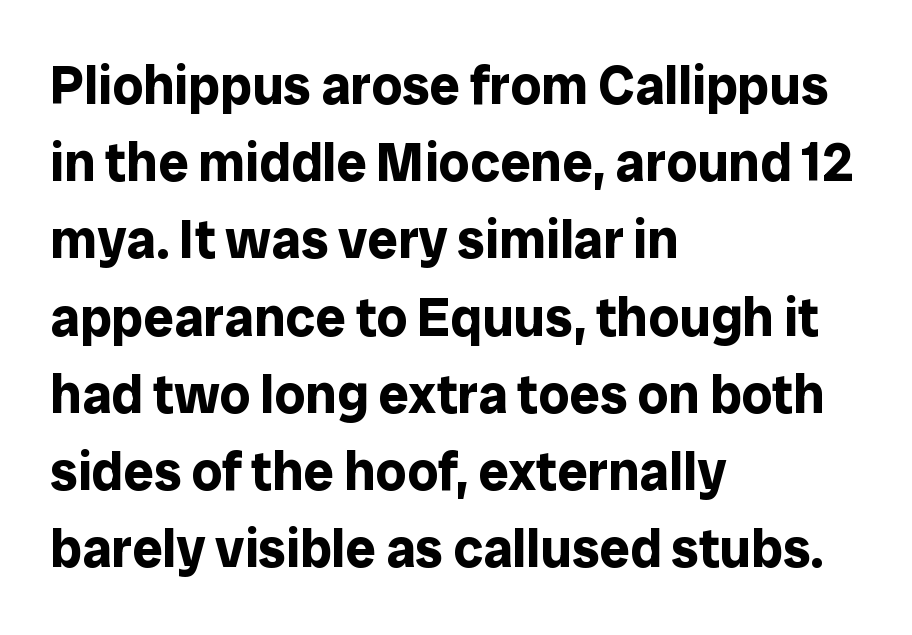
Q: Is the text bold? A: Yes.
Q: Is the text italic (slanted)? A: No, it is upright.
Q: Is the typeface a serif or a sans-serif typeface? A: Sans-serif.
Q: Is the text underlined? A: No.
Q: How is the paragraph aligned? A: Left-aligned.
Q: Is the spacing between letters normal or unusually wide? A: Normal.
Q: Is the spacing between lines tight, normal or loose? A: Normal.
Q: Width (condensed, normal, or wide)? A: Normal.
Q: Stroke contrast? A: Low.
Q: x-height? A: Medium.
Q: Monospaced? A: No.
